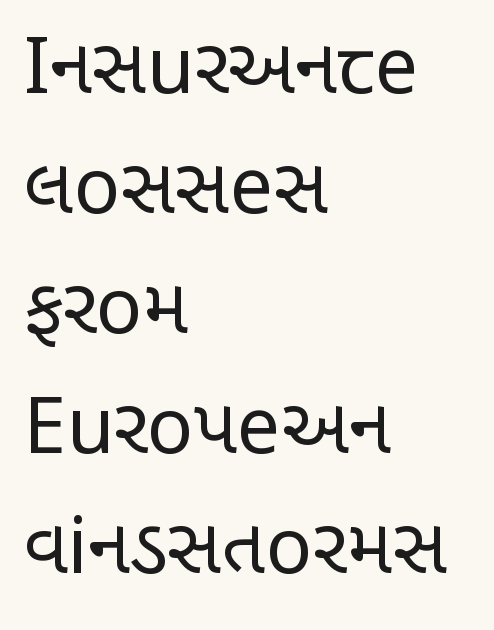
The face used here is proportionally spaced, like ordinary book or web type. The specimen omits any rule beneath the text block's lines. Tall strokes in this sample are plumb rather than angled. Normally led — the rows are evenly, conventionally spaced. Inter-character spacing is left at the font's built-in metrics. Unlike a traditional serif, this face leaves its strokes unadorned.
